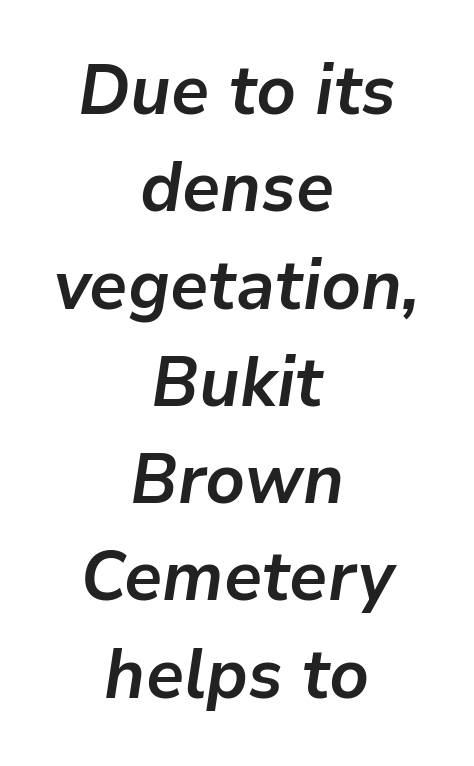
Q: Is the text bold? A: Yes.
Q: Is the text italic (slanted)? A: Yes, it leans right by about 9 degrees.
Q: Is the text underlined? A: No.
Q: How is the paragraph aligned? A: Centered.
Q: Is the spacing between letters normal or unusually wide? A: Normal.
Q: Is the spacing between lines tight, normal or loose? A: Normal.
Q: Width (condensed, normal, or wide)? A: Normal.
Q: Stroke contrast? A: Low.
Q: x-height? A: Medium.
Q: Monospaced? A: No.
